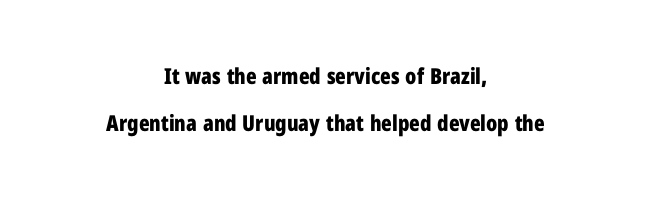
Q: Is the text bold? A: Yes.
Q: Is the text italic (slanted)? A: No, it is upright.
Q: Is the text underlined? A: No.
Q: How is the paragraph aligned? A: Centered.
Q: Is the spacing between letters normal or unusually wide? A: Normal.
Q: Is the spacing between lines tight, normal or loose? A: Loose.
